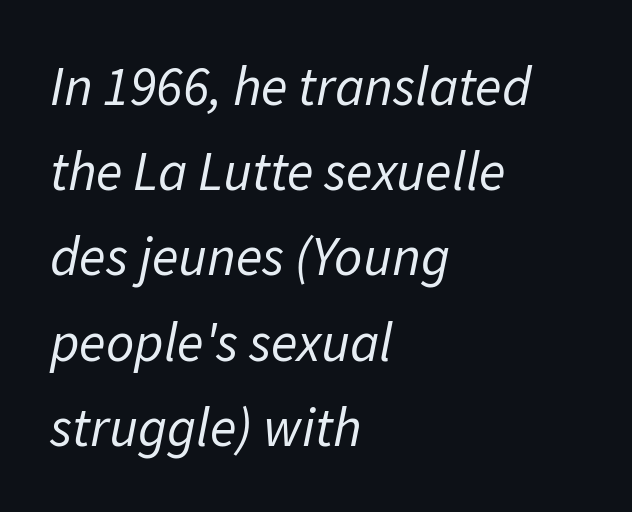
Q: Is the text bold? A: No.
Q: Is the text italic (slanted)? A: Yes, it leans right by about 11 degrees.
Q: Is the text underlined? A: No.
Q: How is the paragraph aligned? A: Left-aligned.
Q: Is the spacing between letters normal or unusually wide? A: Normal.
Q: Is the spacing between lines tight, normal or loose? A: Normal.
Q: Width (condensed, normal, or wide)? A: Normal.
Q: Stroke contrast? A: Low.
Q: x-height? A: Medium.
Q: Monospaced? A: No.
